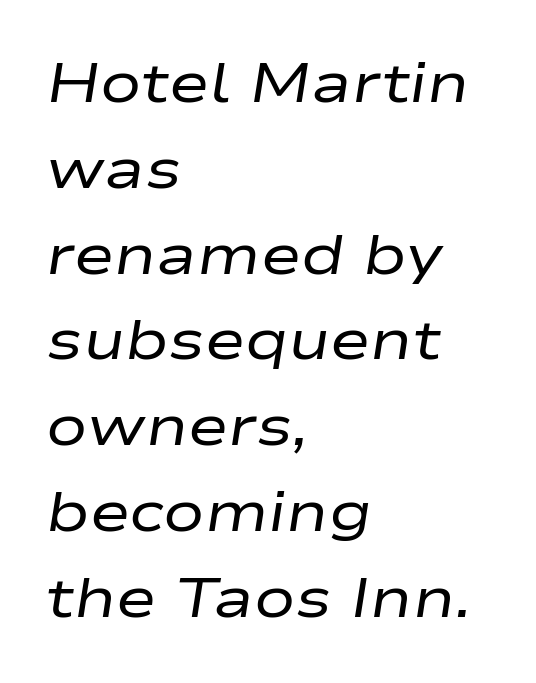
The image shows 55 px regular-weight, wide type, italic (leaning right); set left-aligned, normal line spacing (1.56x), normal letter spacing, not underlined; low stroke contrast and a medium x-height.
